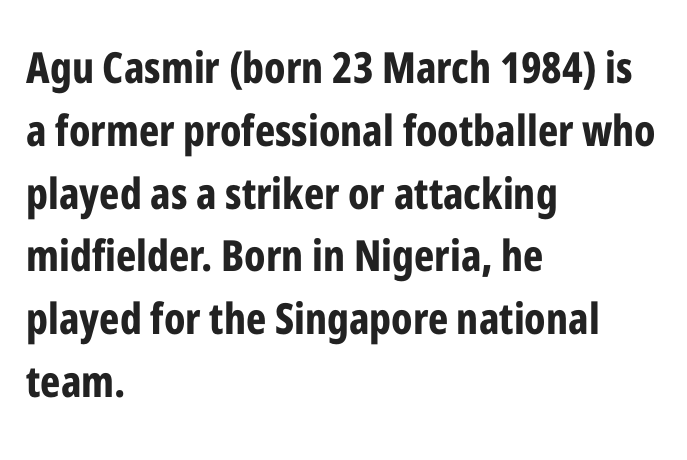
The image shows 43 px bold, condensed sans-serif type, upright; set left-aligned, normal line spacing (1.46x), normal letter spacing, not underlined; low stroke contrast and a medium x-height.
